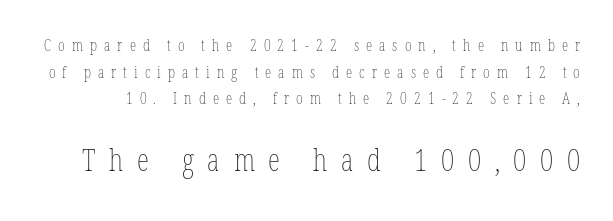
The vertical gap from one line to the next is medium. Which chunk is bigger? The second one — the bottom block dwarfs the top. The passage shown is typed in a proportional face where columns would drift. These lines were composed using upright roman letters. No chunkiness to these letters — they're not bold.
